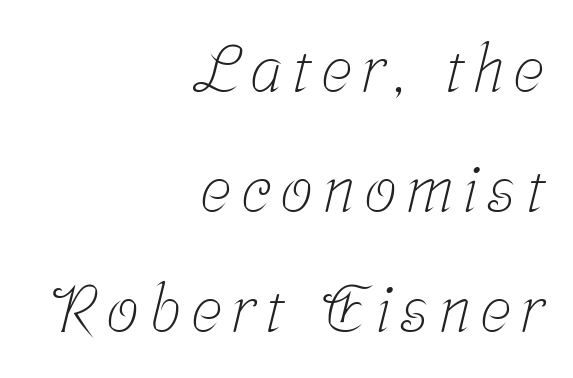
Q: Is the text bold? A: No.
Q: Is the typeface a serif or a sans-serif typeface? A: Serif.
Q: Is the text underlined? A: No.
Q: How is the paragraph aligned? A: Right-aligned.
Q: Width (condensed, normal, or wide)? A: Condensed.
Q: Stroke contrast? A: Low.
Q: x-height? A: Medium.
Q: Monospaced? A: No.
